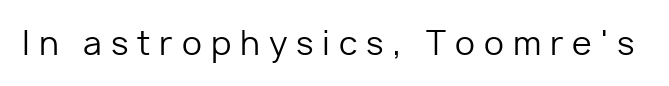
Q: Is the text bold? A: No.
Q: Is the text italic (slanted)? A: No, it is upright.
Q: Is the typeface a serif or a sans-serif typeface? A: Sans-serif.
Q: Is the text underlined? A: No.
Q: Is the spacing between letters normal or unusually wide? A: Unusually wide.
Q: Width (condensed, normal, or wide)? A: Normal.
Q: Stroke contrast? A: Low.
Q: x-height? A: Medium.
Q: Monospaced? A: No.
